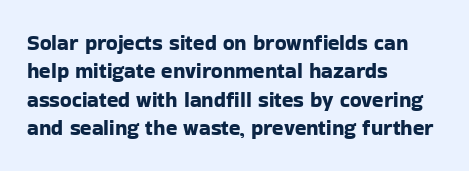
Posture: upright roman. The foot of each line stays bare and open. The passage shown stacks its lines at a standard gap. Alignment: flush left. The horizontal fit of the characters is conventional and even.
